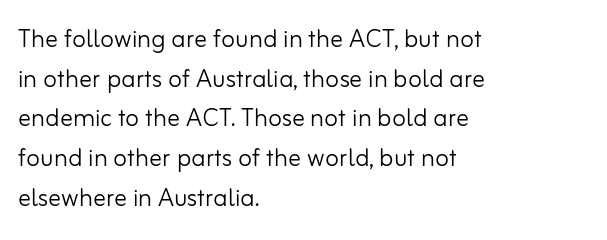
{"serif": "no", "italic": "no", "bold": "no", "weight": "light", "width": "normal", "stroke_contrast": "low", "x_height": "small", "monospaced": "no", "underline": "no", "align": "left", "line_spacing_ratio": 1.24, "letter_spacing": "normal", "letter_spacing_em": 0.0, "glyph_px": 32}
